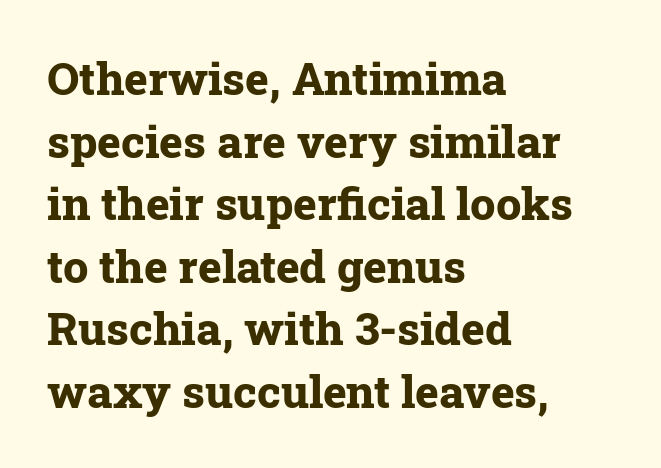
{"serif": "yes", "italic": "no", "bold": "yes", "weight": "bold", "width": "normal", "stroke_contrast": "low", "x_height": "medium", "monospaced": "no", "underline": "no", "align": "left", "line_spacing": "normal", "line_spacing_ratio": 1.39, "letter_spacing": "normal", "letter_spacing_em": 0.0, "glyph_px": 45}
